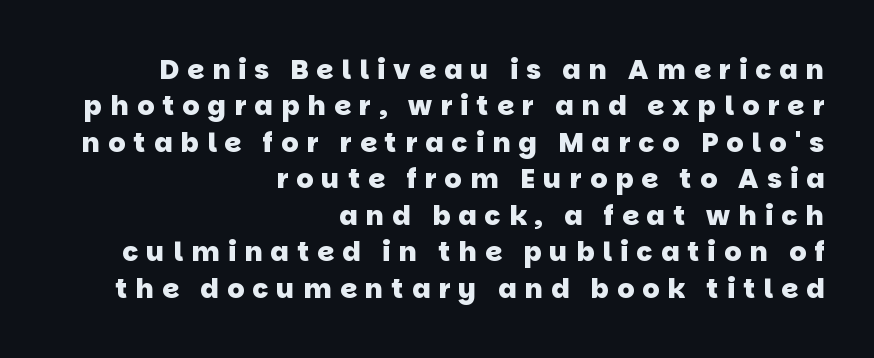
How would I describe the line gaps? Plain and ordinary. Glance below the letters and you will spot only blank space. Look at the tracking — it's clearly loosened, letters drifting apart. The passage shown is emphatically bold.
